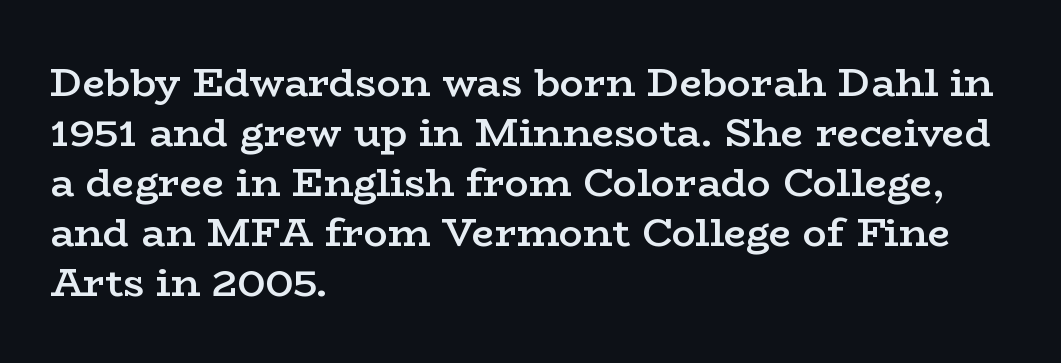
The typesetter chose a ragged-right arrangement here. You can tell from the footed stems that serif type was used. Has an underline been added? It has not. Think of a printed novel: that variable character pitch is what you see here. A bit beefed up — I'd call it semibold rather than bold. This is the regular roman posture of the typeface.
